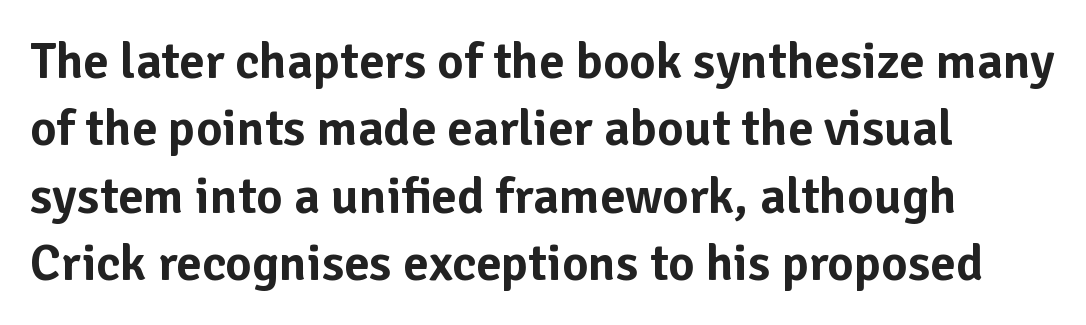
{"serif": "no", "italic": "no", "width": "normal", "stroke_contrast": "low", "x_height": "medium", "monospaced": "no", "underline": "no", "line_spacing": "normal", "line_spacing_ratio": 1.32, "letter_spacing": "normal", "letter_spacing_em": 0.0, "glyph_px": 51}
